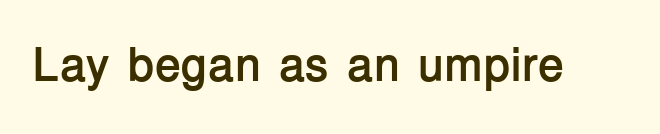
Q: Is the text bold? A: Yes.
Q: Is the text italic (slanted)? A: No, it is upright.
Q: Is the typeface a serif or a sans-serif typeface? A: Sans-serif.
Q: Is the text underlined? A: No.
Q: Is the spacing between letters normal or unusually wide? A: Normal.
Q: Width (condensed, normal, or wide)? A: Normal.
Q: Stroke contrast? A: Low.
Q: x-height? A: Medium.
Q: Monospaced? A: No.
